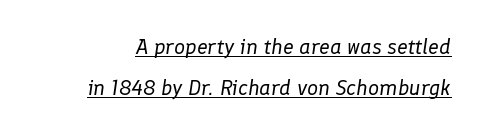
Q: Is the text bold? A: No.
Q: Is the text italic (slanted)? A: Yes, it leans right by about 8 degrees.
Q: Is the text underlined? A: Yes.
Q: Is the spacing between letters normal or unusually wide? A: Normal.
